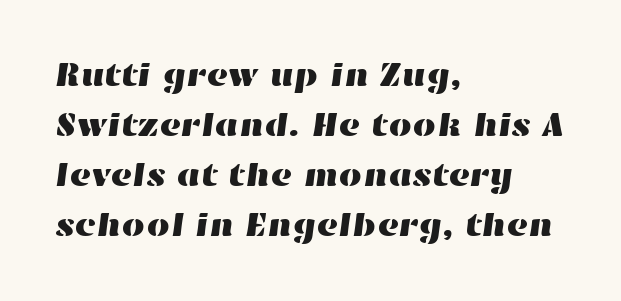
{"width": "wide", "stroke_contrast": "high", "x_height": "medium", "monospaced": "no", "underline": "no", "align": "left", "line_spacing": "normal", "line_spacing_ratio": 1.52, "letter_spacing": "normal", "letter_spacing_em": 0.0, "glyph_px": 33}
